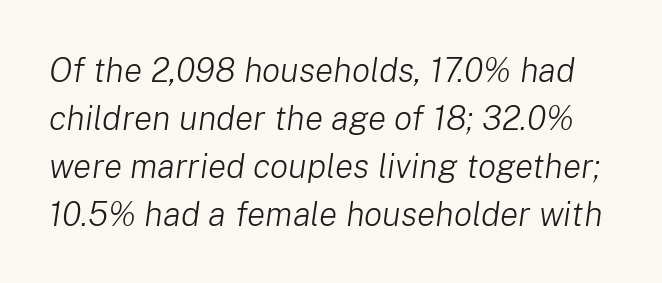
Q: Is the text bold? A: No.
Q: Is the text italic (slanted)? A: Yes, it leans right by about 8 degrees.
Q: Is the text underlined? A: No.
Q: Is the spacing between letters normal or unusually wide? A: Normal.
Q: Is the spacing between lines tight, normal or loose? A: Normal.
Q: Width (condensed, normal, or wide)? A: Normal.
Q: Stroke contrast? A: Low.
Q: x-height? A: Medium.
Q: Monospaced? A: No.
